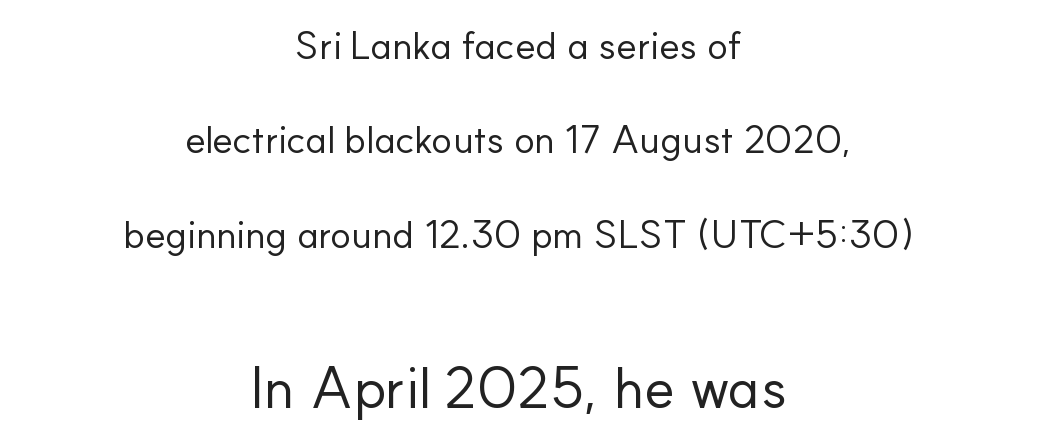
{"serif": "no", "italic": "no", "bold": "no", "weight": "regular", "width": "normal", "stroke_contrast": "low", "x_height": "small", "monospaced": "no", "underline": "no", "align": "center", "line_spacing": "loose", "line_spacing_ratio": 2.42, "letter_spacing": "normal", "letter_spacing_em": 0.0, "larger_block": "second", "size_ratio": 1.49, "glyph_px": 58}
